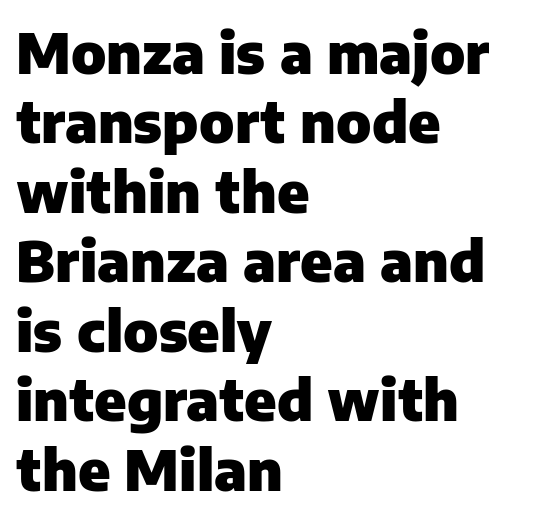
The image shows 56 px heavy sans-serif type, upright; set left-aligned, line spacing 1.24x, normal letter spacing, not underlined; low stroke contrast and a medium x-height.
